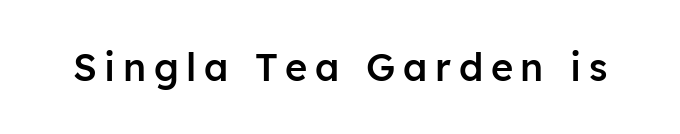
The image shows 38 px semibold sans-serif type, upright; set unusually wide letter spacing (+0.2 em), not underlined; low stroke contrast and a medium x-height.
